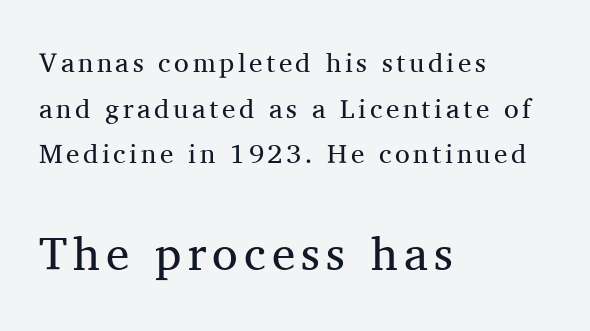
The letterforms sit at book weight or below. Note the varied advance widths — an 'i' is clearly narrower than an 'm'. Look at the bottom of the vertical strokes: they flare into serifs here. In terms of leading, this rendering sits right in the middle. The specimen reads as upright at a glance.
